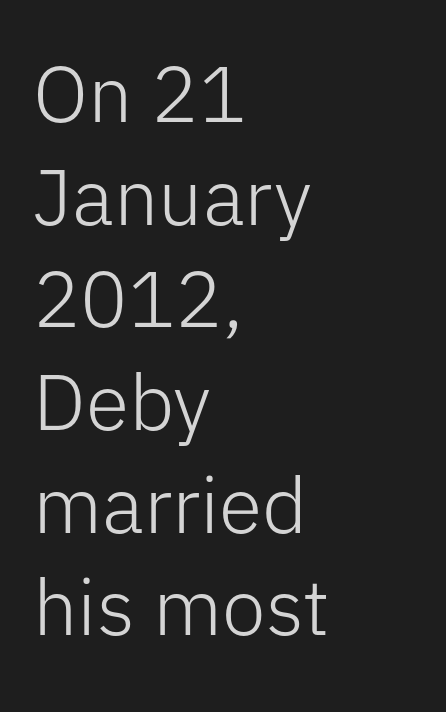
{"serif": "no", "italic": "no", "bold": "no", "weight": "light", "width": "normal", "stroke_contrast": "low", "x_height": "medium", "monospaced": "no", "underline": "no", "align": "left", "line_spacing": "normal", "line_spacing_ratio": 1.3, "letter_spacing": "normal", "letter_spacing_em": 0.0, "glyph_px": 79}
